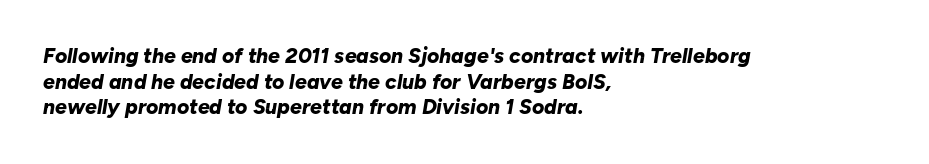
{"italic": "yes", "lean": "right", "slant_degrees": 10, "bold": "yes", "underline": "no", "align": "left", "line_spacing_ratio": 1.22, "letter_spacing": "normal", "letter_spacing_em": 0.0, "glyph_px": 21}
